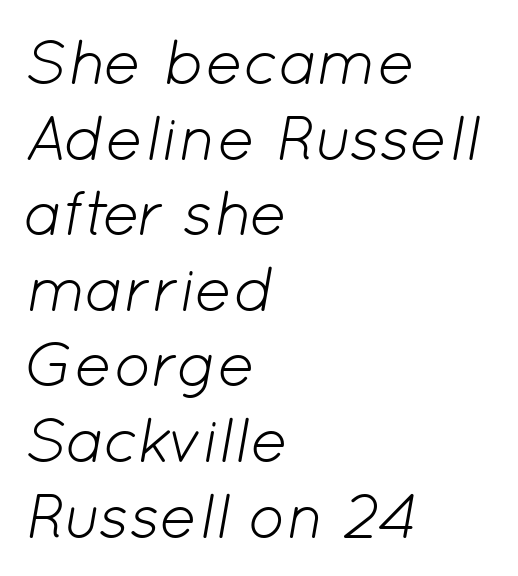
{"italic": "yes", "lean": "right", "slant_degrees": 12, "bold": "no", "weight": "light", "width": "normal", "stroke_contrast": "low", "x_height": "medium", "monospaced": "no", "underline": "no", "align": "left", "line_spacing_ratio": 1.2, "letter_spacing": "normal", "letter_spacing_em": 0.0, "glyph_px": 63}
